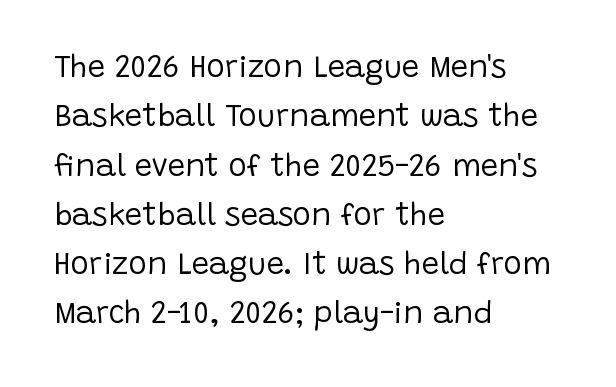
{"serif": "no", "italic": "no", "bold": "no", "weight": "regular", "width": "normal", "stroke_contrast": "low", "x_height": "large", "monospaced": "no", "underline": "no", "align": "left", "line_spacing": "normal", "line_spacing_ratio": 1.59, "letter_spacing": "normal", "letter_spacing_em": 0.0, "glyph_px": 31}
